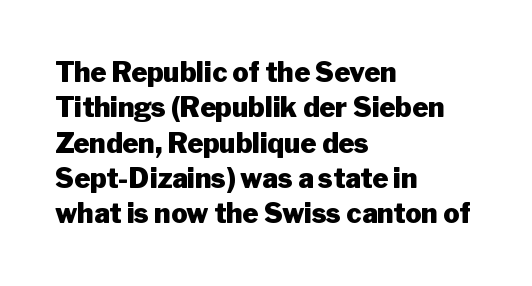
Q: Is the text bold? A: Yes.
Q: Is the text italic (slanted)? A: No, it is upright.
Q: Is the text underlined? A: No.
Q: How is the paragraph aligned? A: Left-aligned.
Q: Is the spacing between letters normal or unusually wide? A: Normal.
Q: Is the spacing between lines tight, normal or loose? A: Normal.
